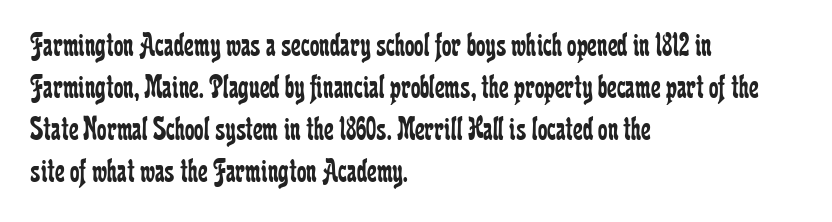
{"serif": "yes", "italic": "no", "bold": "no", "weight": "regular", "width": "condensed", "stroke_contrast": "low", "x_height": "medium", "monospaced": "no", "underline": "no", "align": "left", "line_spacing_ratio": 1.24, "letter_spacing": "normal", "letter_spacing_em": 0.0, "glyph_px": 34}
